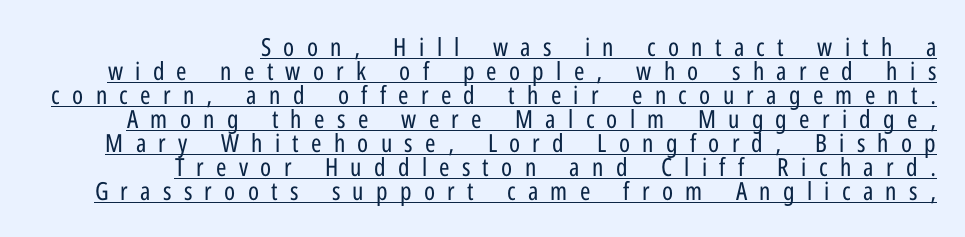
Q: Is the text bold? A: No.
Q: Is the text italic (slanted)? A: No, it is upright.
Q: Is the text underlined? A: Yes.
Q: How is the paragraph aligned? A: Right-aligned.
Q: Is the spacing between letters normal or unusually wide? A: Unusually wide.
Q: Is the spacing between lines tight, normal or loose? A: Tight.
